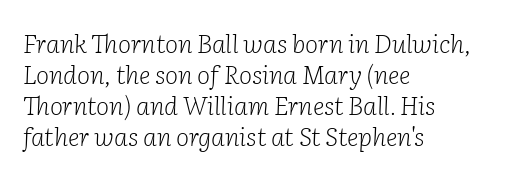
The image shows 25 px text type, italic (leaning right); set left-aligned, line spacing 1.24x, normal letter spacing, not underlined.
